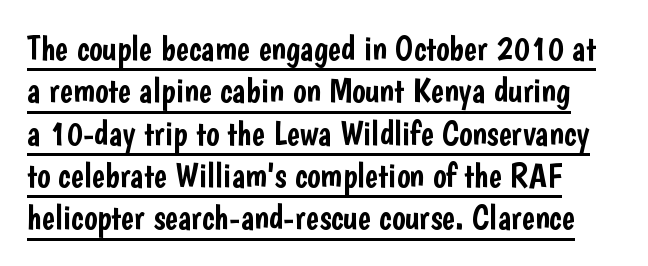
The image shows 35 px condensed sans-serif type, upright; set left-aligned, line spacing 1.21x, normal letter spacing, underlined; low stroke contrast and a medium x-height.
